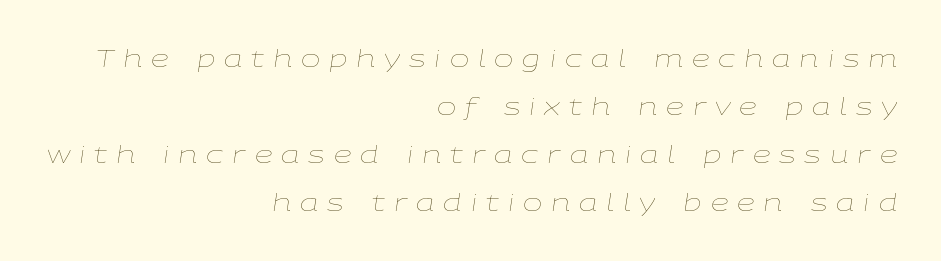
The image shows 23 px text type, italic (leaning right); set right-aligned, loose line spacing (2.08x), unusually wide letter spacing (+0.39 em), not underlined.
